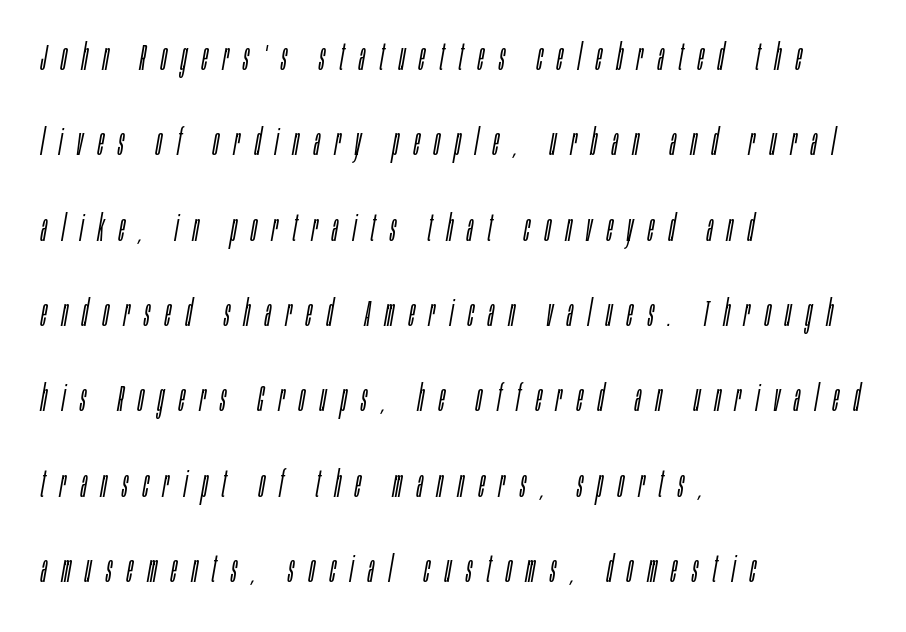
{"italic": "yes", "lean": "right", "slant_degrees": 10, "bold": "no", "weight": "light", "width": "condensed", "stroke_contrast": "low", "x_height": "large", "monospaced": "no", "underline": "no", "align": "left", "line_spacing": "loose", "line_spacing_ratio": 2.37, "letter_spacing": "wide", "letter_spacing_em": 0.41, "glyph_px": 36}
